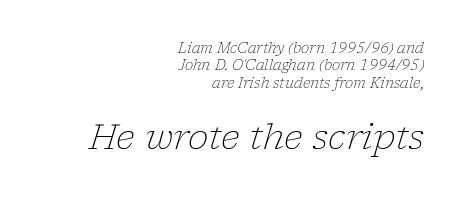
{"serif": "yes", "italic": "yes", "lean": "right", "slant_degrees": 17, "bold": "no", "weight": "light", "width": "normal", "stroke_contrast": "low", "x_height": "medium", "monospaced": "no", "underline": "no", "align": "right", "line_spacing": "normal", "line_spacing_ratio": 1.25, "letter_spacing": "normal", "letter_spacing_em": 0.0, "larger_block": "second", "size_ratio": 2.5, "glyph_px": 35}
